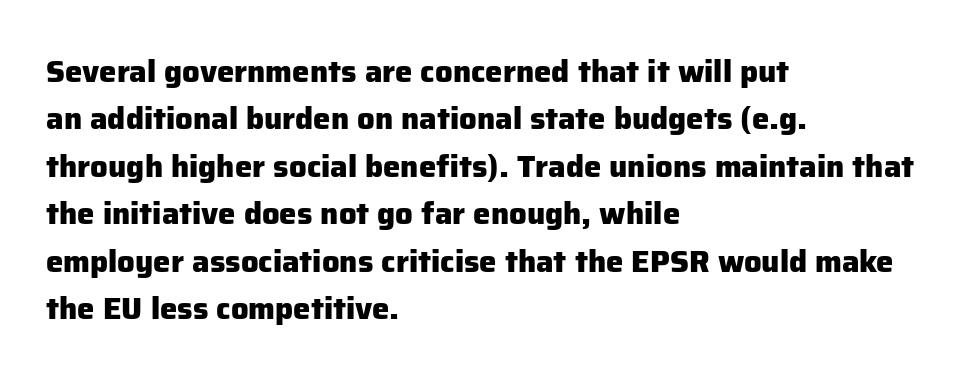
{"serif": "no", "italic": "no", "bold": "yes", "weight": "heavy", "width": "normal", "stroke_contrast": "low", "x_height": "medium", "monospaced": "no", "underline": "no", "align": "left", "line_spacing": "normal", "line_spacing_ratio": 1.53, "letter_spacing": "normal", "letter_spacing_em": 0.0, "glyph_px": 31}
